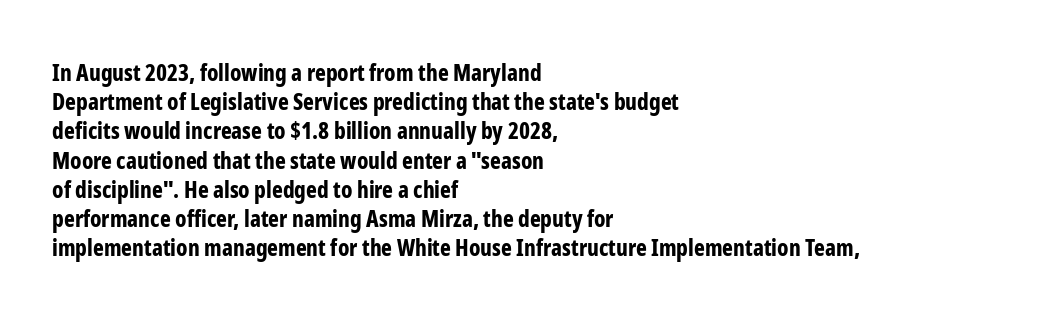
{"italic": "no", "bold": "yes", "underline": "no", "align": "left", "line_spacing": "normal", "line_spacing_ratio": 1.27, "letter_spacing": "normal", "letter_spacing_em": 0.0, "glyph_px": 23}
